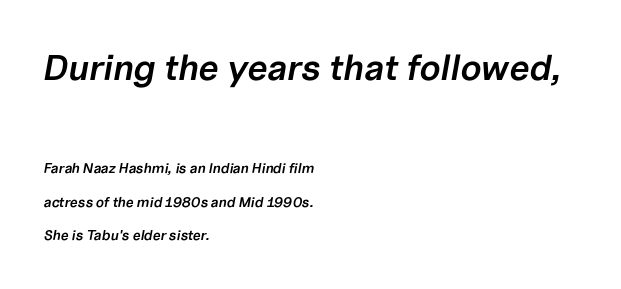
The image shows 36 px semibold type, italic (leaning right); set left-aligned, loose line spacing (2.4x), normal letter spacing, not underlined; the first (top) block is 2.57x larger; low stroke contrast and a medium x-height.
